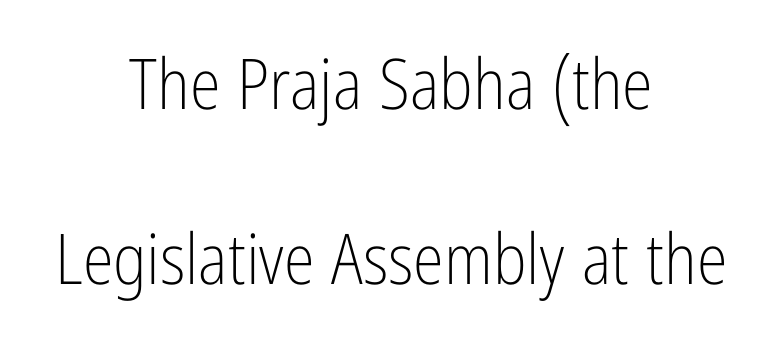
The image shows 70 px light, condensed sans-serif type, upright; set centered, loose line spacing (2.5x), normal letter spacing, not underlined; low stroke contrast and a medium x-height.
